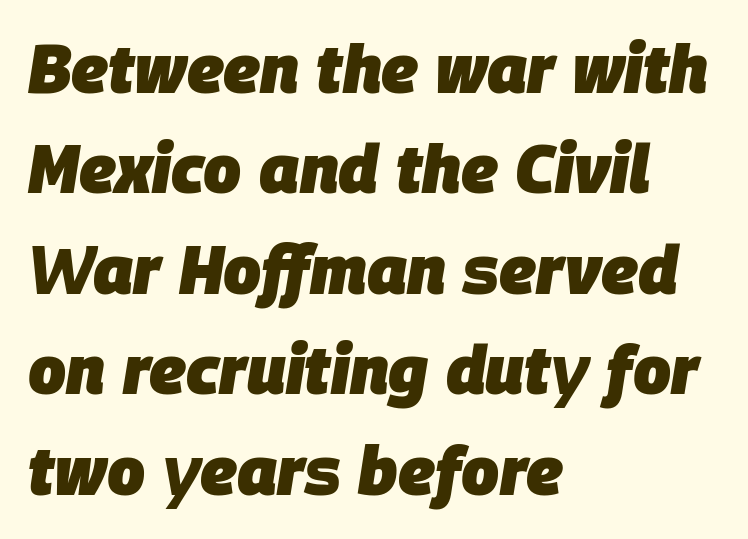
{"italic": "yes", "lean": "right", "slant_degrees": 9, "bold": "yes", "weight": "heavy", "width": "normal", "stroke_contrast": "low", "x_height": "large", "monospaced": "no", "underline": "no", "align": "left", "line_spacing": "normal", "line_spacing_ratio": 1.5, "letter_spacing": "normal", "letter_spacing_em": 0.0, "glyph_px": 67}
